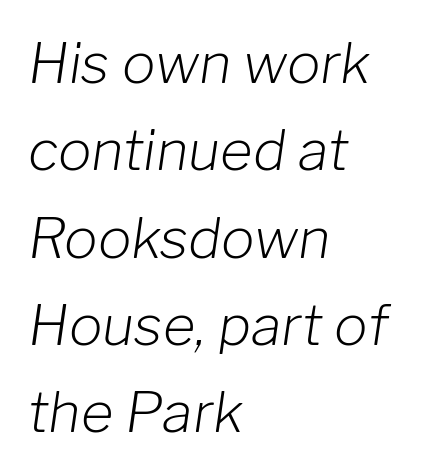
{"italic": "yes", "lean": "right", "slant_degrees": 8, "bold": "no", "weight": "light", "width": "normal", "stroke_contrast": "low", "x_height": "medium", "monospaced": "no", "underline": "no", "align": "left", "line_spacing": "normal", "line_spacing_ratio": 1.56, "letter_spacing": "normal", "letter_spacing_em": 0.0, "glyph_px": 56}
